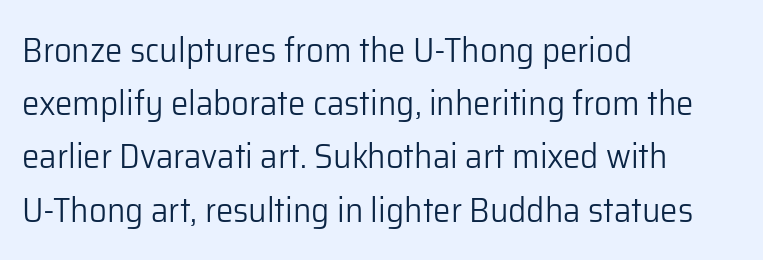
The image shows 35 px light sans-serif type, upright; set left-aligned, normal line spacing (1.52x), normal letter spacing, not underlined; low stroke contrast and a medium x-height.
